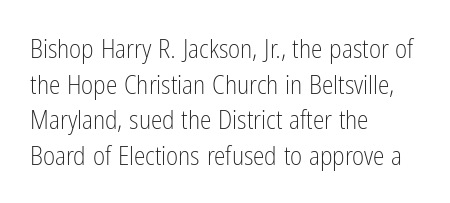
The line texture is even and compact thanks to regular tracking. Honestly, the row spacing looks completely unremarkable. Every row of glyphs begins at an identical x-position on the left. The letters stand straight up with perfectly vertical stems. Stroke thickness stays within the range of a standard reading face or lighter. Unmarked baselines from the first word to the last.
